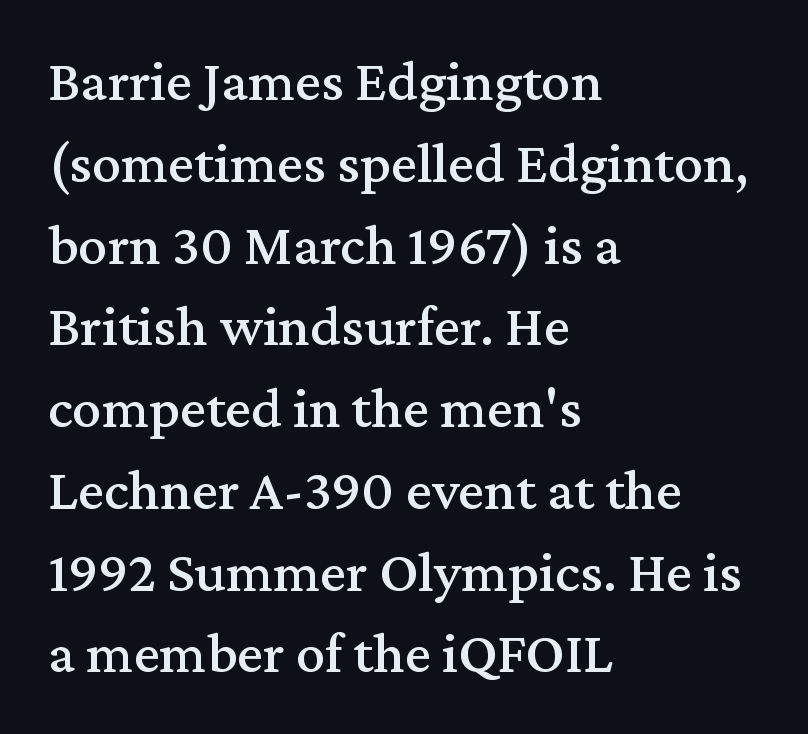
The letters stand upright; this is a roman face. There is no visible air inserted between adjacent glyphs. Regarding serifs, this sample has them. The space between consecutive lines is moderate. Alignment: flush left.
